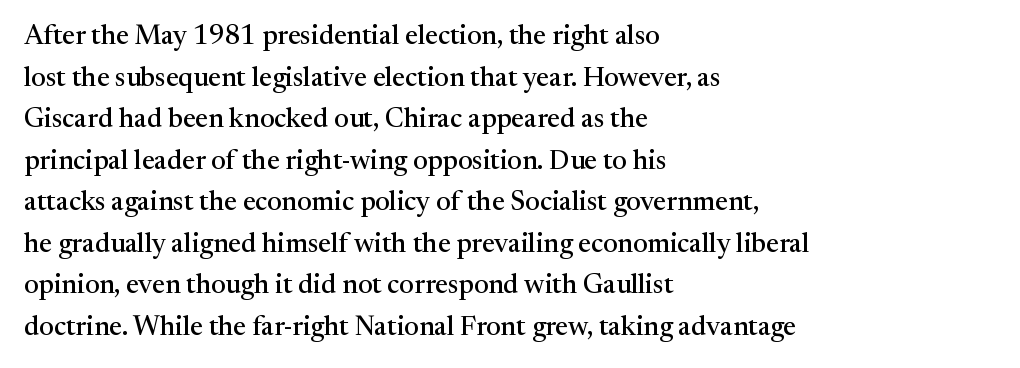
The image shows 27 px text type, upright; set left-aligned, normal line spacing (1.54x), normal letter spacing, not underlined.
